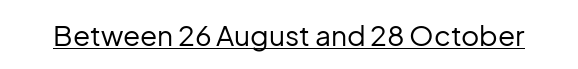
The rendering keeps characters at their native spacing. Is the stroke heavy? The answer is a plain regular-or-lighter. Ascenders rise straight up at ninety degrees. Honestly, the underline is the first thing you notice here.
